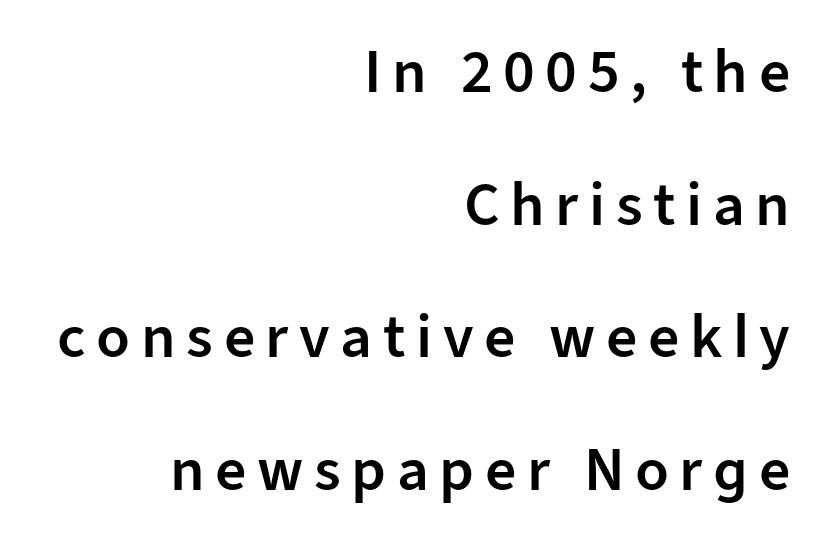
The image shows 62 px semibold sans-serif type, upright; set right-aligned, loose line spacing (2.14x), not underlined; low stroke contrast and a medium x-height.
